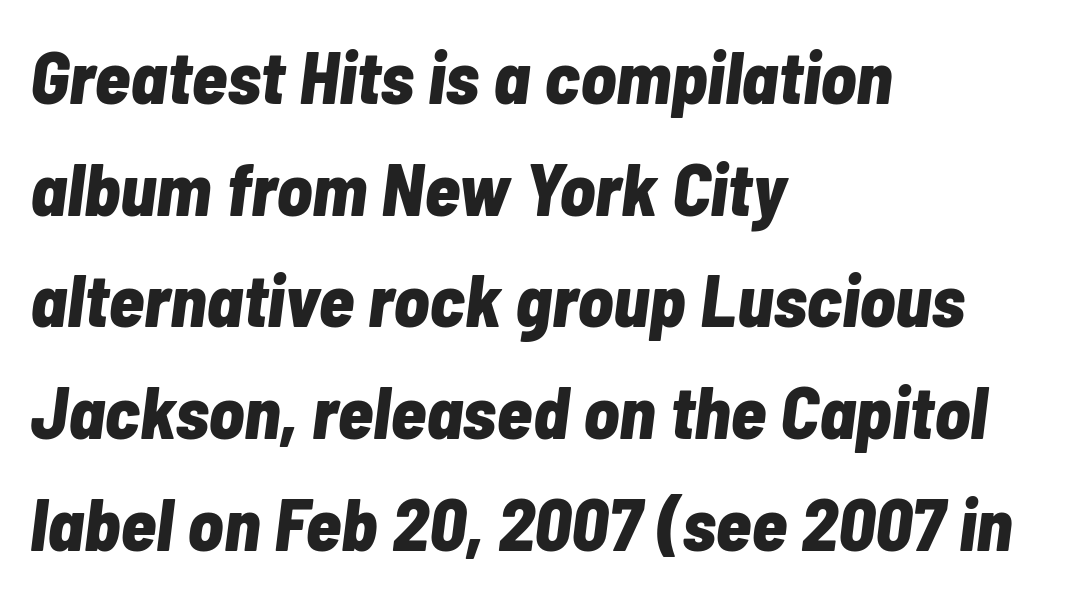
The image shows 74 px bold, condensed type, italic (leaning right); set left-aligned, normal line spacing (1.51x), normal letter spacing, not underlined; low stroke contrast and a medium x-height.
